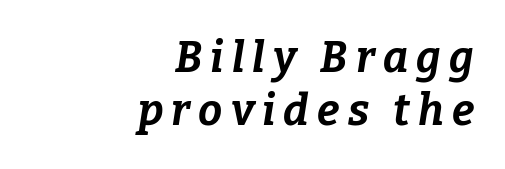
Q: Is the text bold? A: Yes.
Q: Is the text italic (slanted)? A: Yes, it leans right by about 9 degrees.
Q: Is the text underlined? A: No.
Q: How is the paragraph aligned? A: Right-aligned.
Q: Width (condensed, normal, or wide)? A: Normal.
Q: Stroke contrast? A: Low.
Q: x-height? A: Medium.
Q: Monospaced? A: No.
